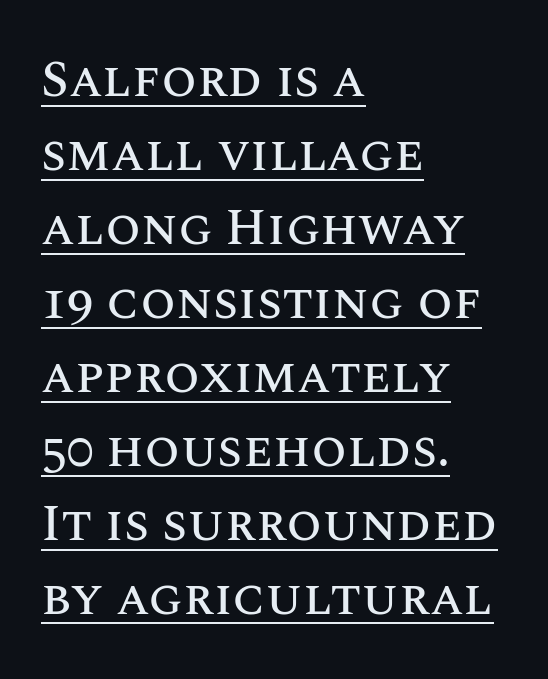
The image shows 51 px text type, upright; set left-aligned, normal line spacing (1.45x), normal letter spacing, underlined; medium stroke contrast and a large x-height.
